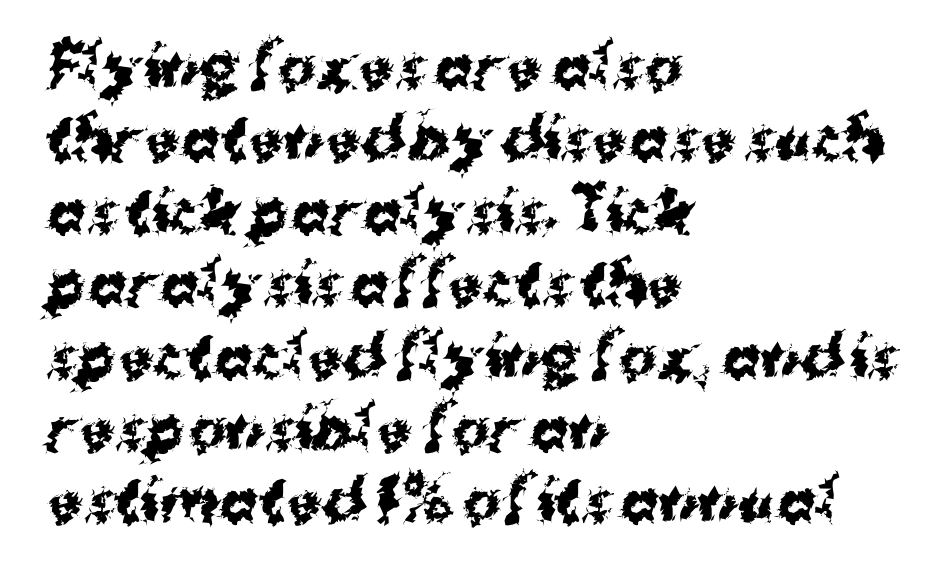
Evenly set lines give the paragraph a standard silhouette. Serif or sans? Sans — the stroke terminals are bare. Underline: absent. Thick stems and heavy bowls — unmistakably bold. Do the characters align in a grid? No, the font is proportional.
